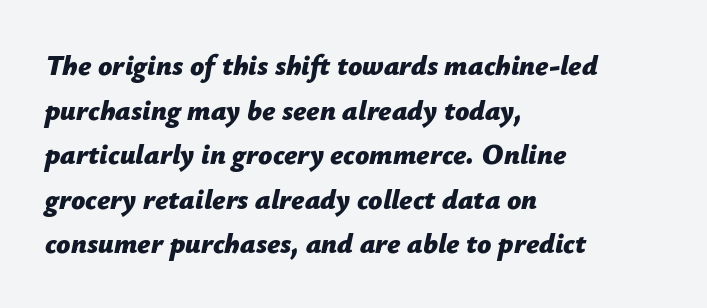
The image shows 28 px bold type, italic (leaning right); set left-aligned, normal line spacing (1.59x), normal letter spacing, not underlined; low stroke contrast and a medium x-height.
